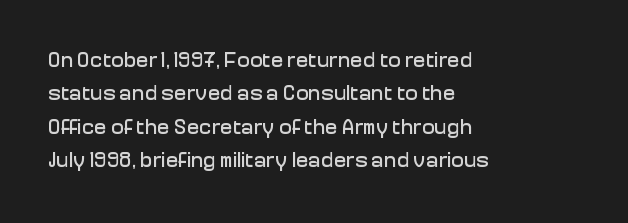
{"italic": "no", "underline": "no", "align": "left", "line_spacing": "normal", "line_spacing_ratio": 1.59, "letter_spacing": "normal", "letter_spacing_em": 0.0, "glyph_px": 21}
